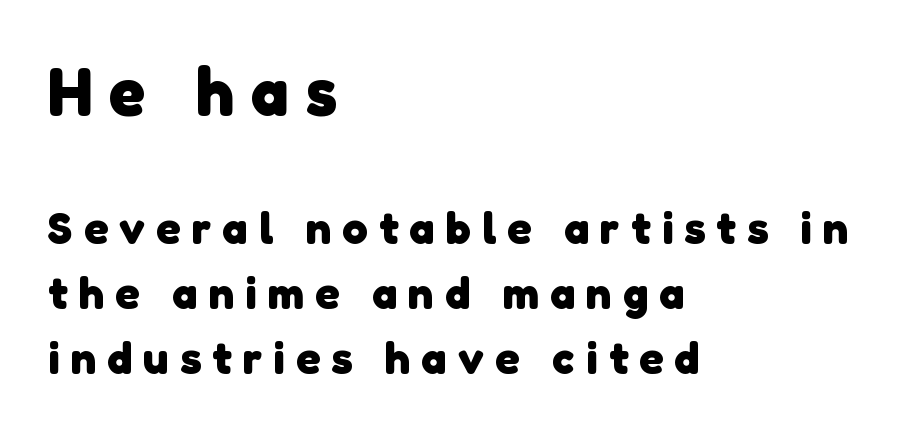
Q: Is the text bold? A: Yes.
Q: Is the typeface a serif or a sans-serif typeface? A: Sans-serif.
Q: Is the text underlined? A: No.
Q: How is the paragraph aligned? A: Left-aligned.
Q: Is the spacing between letters normal or unusually wide? A: Unusually wide.
Q: Is the spacing between lines tight, normal or loose? A: Normal.
Q: Which block of text is set in a larger size, the first (top) or the second (bottom)? A: The first (top) one.
Q: Width (condensed, normal, or wide)? A: Normal.
Q: Stroke contrast? A: Low.
Q: x-height? A: Medium.
Q: Monospaced? A: No.
